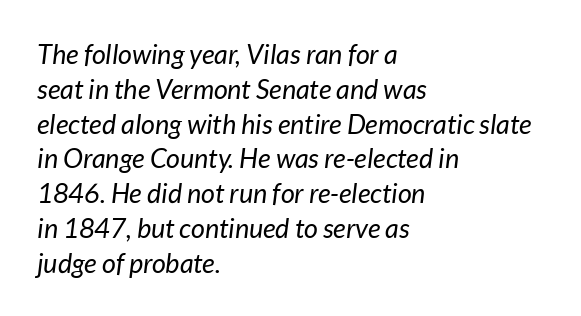
A clean baseline with only descenders dipping below it. This reads as an unemphasized weight, regular at the heaviest. The typesetter chose a ragged-right arrangement here. Is there much room between lines? A standard amount, neither cramped nor airy.
